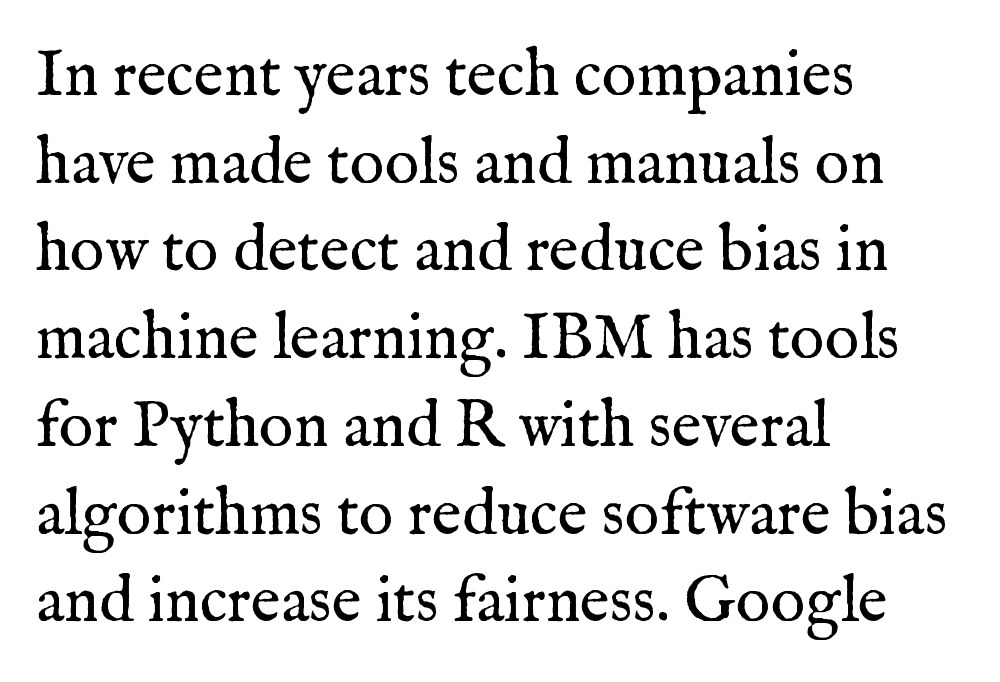
Q: Is the text bold? A: No.
Q: Is the text italic (slanted)? A: No, it is upright.
Q: Is the typeface a serif or a sans-serif typeface? A: Serif.
Q: Is the text underlined? A: No.
Q: How is the paragraph aligned? A: Left-aligned.
Q: Is the spacing between letters normal or unusually wide? A: Normal.
Q: Is the spacing between lines tight, normal or loose? A: Normal.
Q: Width (condensed, normal, or wide)? A: Normal.
Q: Stroke contrast? A: Medium.
Q: x-height? A: Medium.
Q: Monospaced? A: No.
